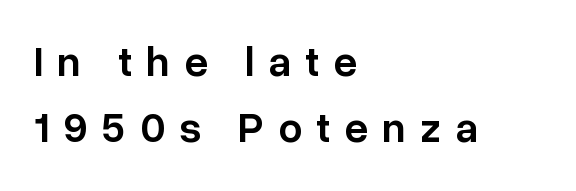
{"serif": "no", "italic": "no", "bold": "semi", "weight": "semibold", "width": "normal", "stroke_contrast": "low", "x_height": "medium", "monospaced": "no", "underline": "no", "align": "left", "line_spacing": "normal", "line_spacing_ratio": 1.56, "letter_spacing": "wide", "letter_spacing_em": 0.34, "glyph_px": 42}
